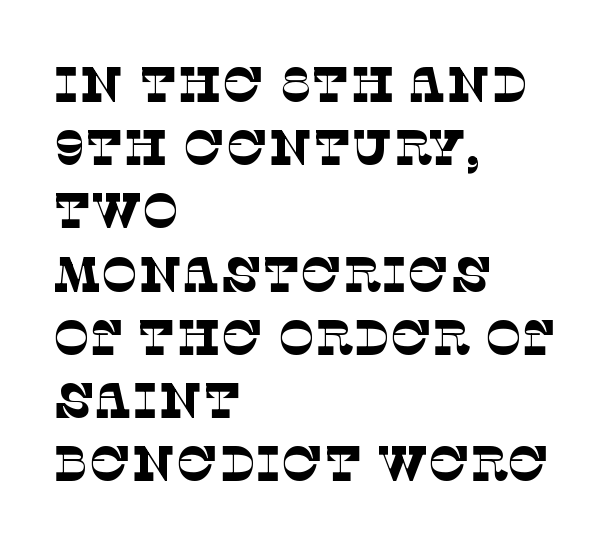
{"serif": "yes", "bold": "no", "weight": "thin", "width": "normal", "stroke_contrast": "low", "x_height": "large", "monospaced": "no", "underline": "no", "align": "left", "line_spacing": "normal", "line_spacing_ratio": 1.29, "letter_spacing": "normal", "letter_spacing_em": 0.0, "glyph_px": 49}
